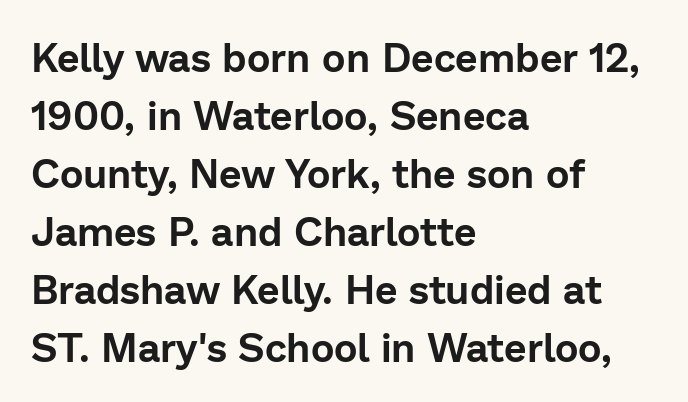
Q: Is the text italic (slanted)? A: No, it is upright.
Q: Is the typeface a serif or a sans-serif typeface? A: Sans-serif.
Q: Is the text underlined? A: No.
Q: How is the paragraph aligned? A: Left-aligned.
Q: Is the spacing between letters normal or unusually wide? A: Normal.
Q: Is the spacing between lines tight, normal or loose? A: Normal.
Q: Width (condensed, normal, or wide)? A: Normal.
Q: Stroke contrast? A: Low.
Q: x-height? A: Medium.
Q: Monospaced? A: No.
